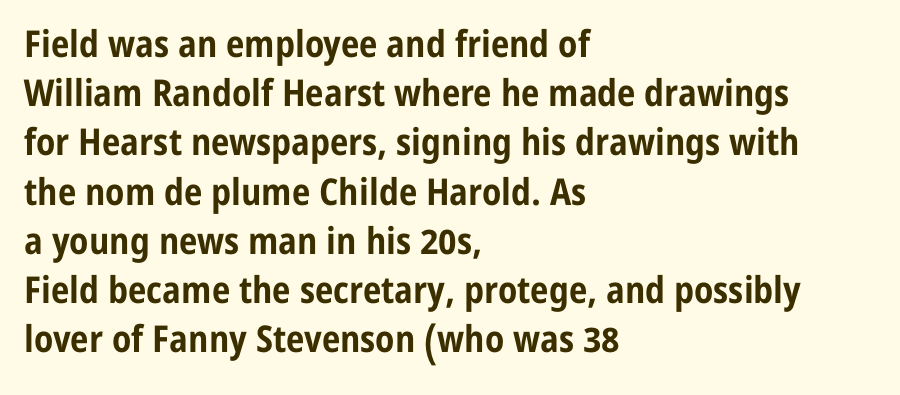
The text was rendered using a sans face with plain stroke endings. Rows of type keep a routine distance in the vertical direction. Spacing verdict: proportional, widths tailored to each character. A student would call this left alignment; a typographer would say flush left, rag right.
